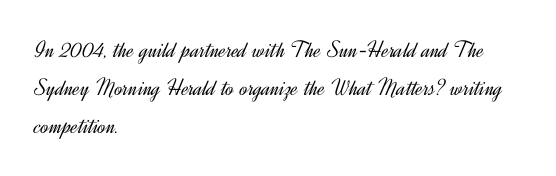
Caption: standard tracking, unaltered. How would I describe the line gaps? Plain and ordinary. The typeface has the unassuming heft of standard copy or less. The lines are quadded left.
